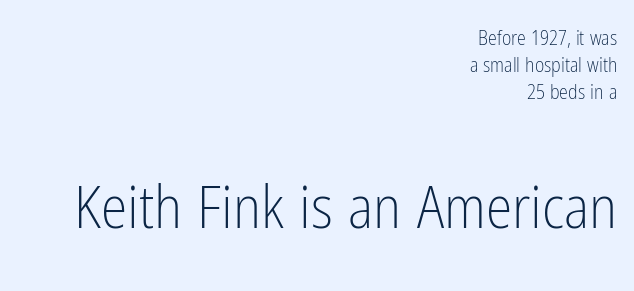
{"serif": "no", "italic": "no", "bold": "no", "weight": "light", "width": "condensed", "stroke_contrast": "low", "x_height": "medium", "monospaced": "no", "underline": "no", "align": "right", "line_spacing": "normal", "line_spacing_ratio": 1.34, "letter_spacing": "normal", "letter_spacing_em": 0.0, "larger_block": "second", "size_ratio": 3.0, "glyph_px": 60}
